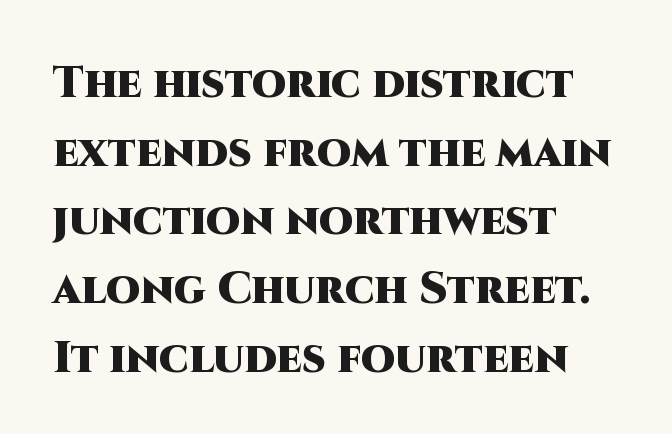
The image shows 44 px heavy sans-serif type, upright; set left-aligned, normal line spacing (1.56x), normal letter spacing, not underlined; high stroke contrast and a large x-height.
